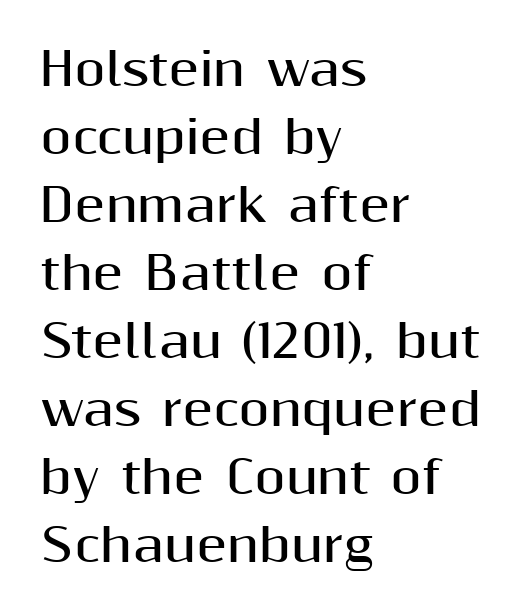
The image shows 45 px bold sans-serif type, upright; set left-aligned, normal line spacing (1.51x), normal letter spacing, not underlined; medium stroke contrast and a medium x-height.
